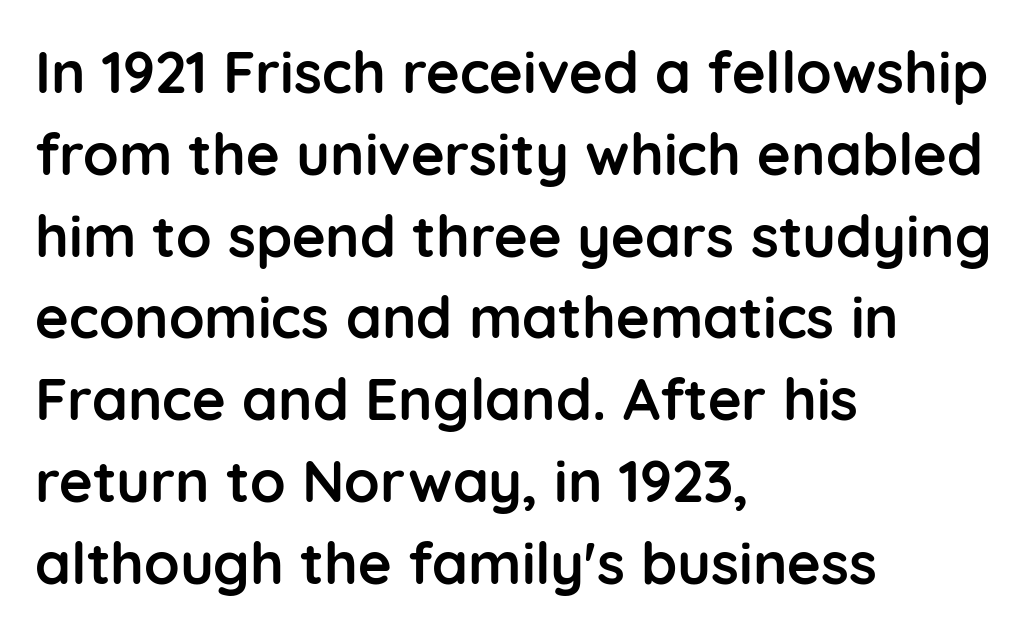
Q: Is the text bold? A: Yes.
Q: Is the text italic (slanted)? A: No, it is upright.
Q: Is the typeface a serif or a sans-serif typeface? A: Sans-serif.
Q: Is the text underlined? A: No.
Q: How is the paragraph aligned? A: Left-aligned.
Q: Is the spacing between letters normal or unusually wide? A: Normal.
Q: Is the spacing between lines tight, normal or loose? A: Normal.
Q: Width (condensed, normal, or wide)? A: Normal.
Q: Stroke contrast? A: Low.
Q: x-height? A: Medium.
Q: Monospaced? A: No.
